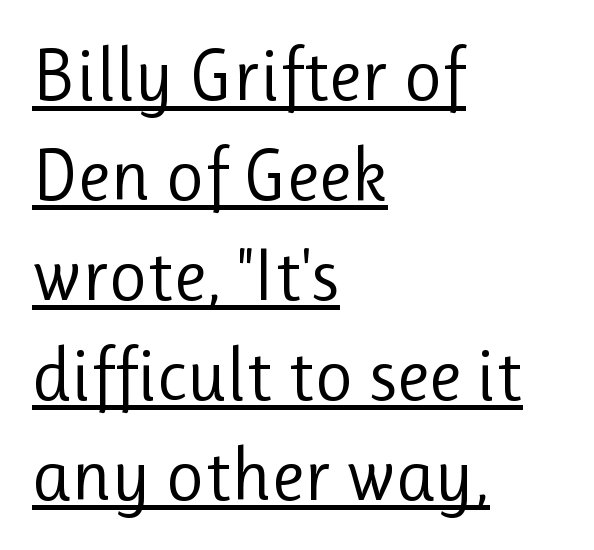
Q: Is the text bold? A: No.
Q: Is the text italic (slanted)? A: No, it is upright.
Q: Is the typeface a serif or a sans-serif typeface? A: Sans-serif.
Q: Is the text underlined? A: Yes.
Q: How is the paragraph aligned? A: Left-aligned.
Q: Is the spacing between letters normal or unusually wide? A: Normal.
Q: Is the spacing between lines tight, normal or loose? A: Normal.
Q: Width (condensed, normal, or wide)? A: Normal.
Q: Stroke contrast? A: Low.
Q: x-height? A: Medium.
Q: Monospaced? A: No.
